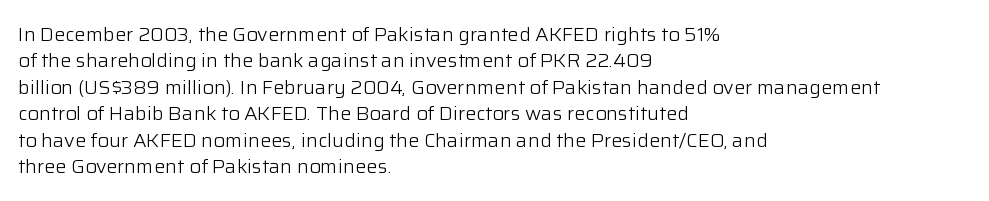
Q: Is the text bold? A: No.
Q: Is the text italic (slanted)? A: No, it is upright.
Q: Is the text underlined? A: No.
Q: How is the paragraph aligned? A: Left-aligned.
Q: Is the spacing between letters normal or unusually wide? A: Normal.
Q: Is the spacing between lines tight, normal or loose? A: Normal.
